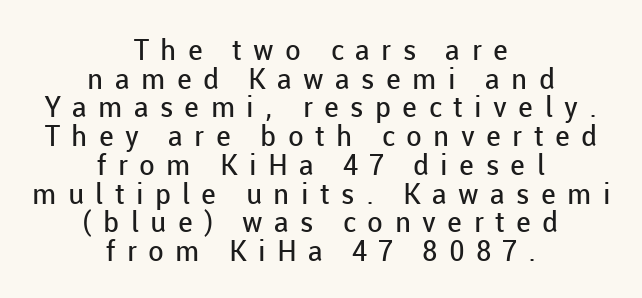
{"serif": "no", "italic": "no", "bold": "no", "weight": "regular", "width": "normal", "stroke_contrast": "low", "x_height": "medium", "monospaced": "no", "underline": "no", "align": "center", "line_spacing": "tight", "line_spacing_ratio": 0.99, "letter_spacing": "wide", "letter_spacing_em": 0.39, "glyph_px": 29}
